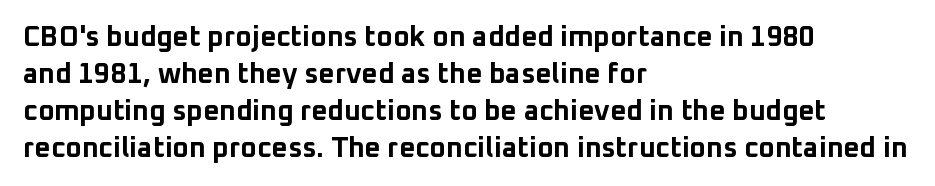
Q: Is the text bold? A: Yes.
Q: Is the text italic (slanted)? A: No, it is upright.
Q: Is the typeface a serif or a sans-serif typeface? A: Sans-serif.
Q: Is the text underlined? A: No.
Q: How is the paragraph aligned? A: Left-aligned.
Q: Is the spacing between letters normal or unusually wide? A: Normal.
Q: Is the spacing between lines tight, normal or loose? A: Normal.
Q: Width (condensed, normal, or wide)? A: Normal.
Q: Stroke contrast? A: Low.
Q: x-height? A: Medium.
Q: Monospaced? A: No.
